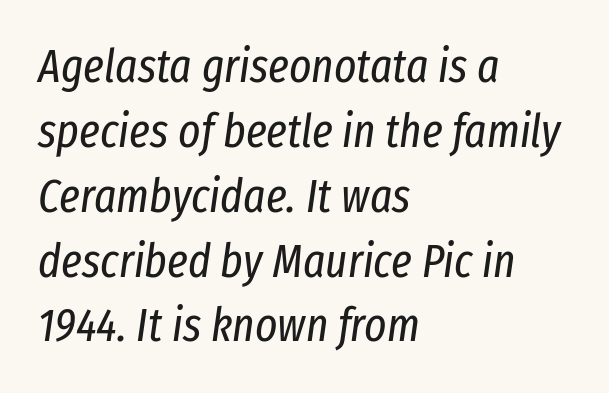
The image shows 47 px regular-weight, condensed type, italic (leaning right); set left-aligned, normal line spacing (1.38x), normal letter spacing, not underlined; low stroke contrast and a medium x-height.
